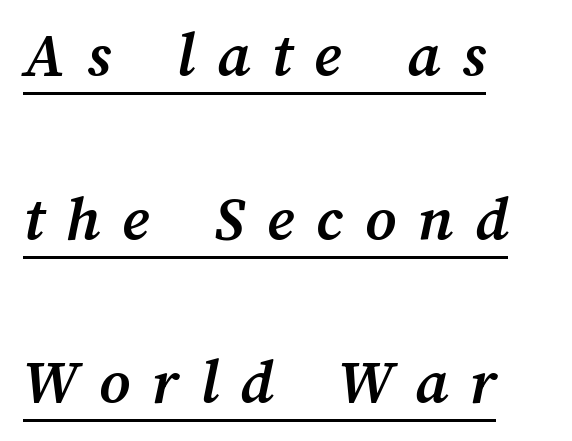
The image shows 66 px semibold type; set left-aligned, loose line spacing (2.48x), unusually wide letter spacing (+0.33 em), underlined; medium stroke contrast and a medium x-height.
